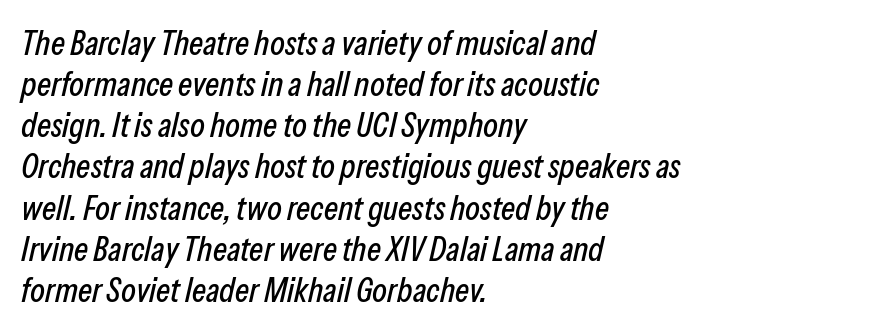
{"italic": "yes", "lean": "right", "slant_degrees": 13, "width": "condensed", "stroke_contrast": "low", "x_height": "medium", "monospaced": "no", "underline": "no", "align": "left", "line_spacing_ratio": 1.21, "letter_spacing": "normal", "letter_spacing_em": 0.0, "glyph_px": 34}
